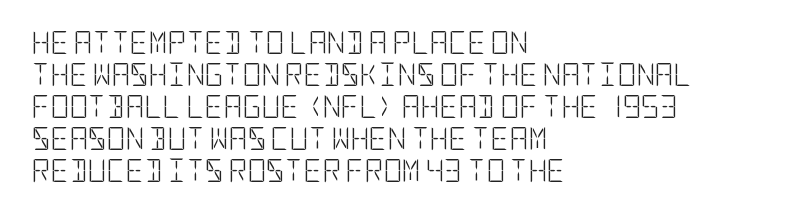
{"italic": "no", "bold": "no", "underline": "no", "align": "left", "line_spacing": "normal", "line_spacing_ratio": 1.39, "letter_spacing": "normal", "letter_spacing_em": 0.0, "glyph_px": 23}
